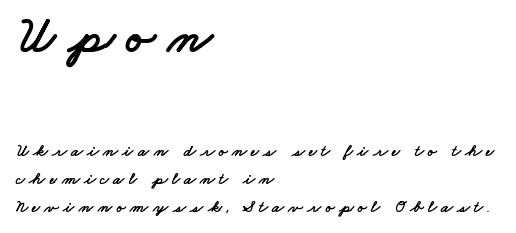
Horizontal alignment here is leftward, the default for most running prose. Compared with typical body copy, the letter spacing here is much looser. Think of a printed novel: that variable character pitch is what you see here. Students, observe: this is what conventionally led text looks like. Words float on clear page, feet unadorned.
